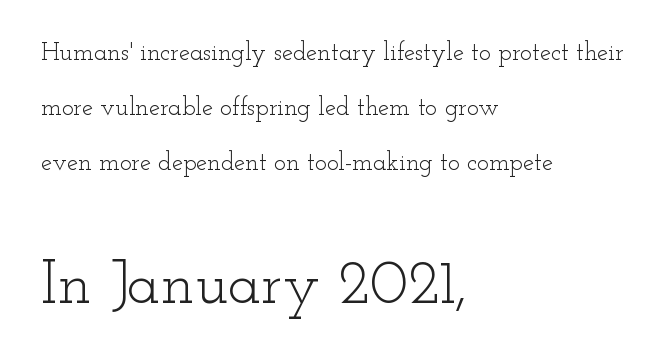
The image shows 62 px light, wide serif type, upright; set left-aligned, loose line spacing (2.21x), normal letter spacing, not underlined; the second (bottom) block is 2.48x larger; low stroke contrast and a small x-height.
